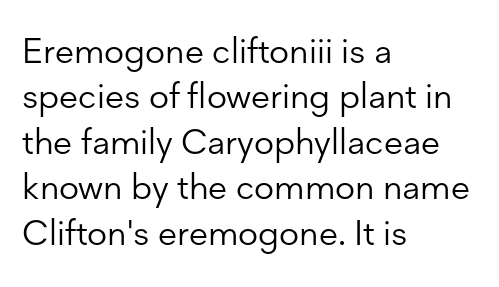
The image shows 35 px light sans-serif type, upright; set left-aligned, normal line spacing (1.3x), normal letter spacing, not underlined; low stroke contrast and a medium x-height.
